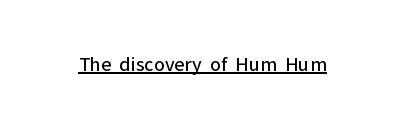
Italic: no, the glyphs are upright roman. You can see a thin bar hugging the bottom of the glyphs. Nothing heavy about these letters — not bold at all. Look at the tracking — it's just the regular setting, nothing added.
